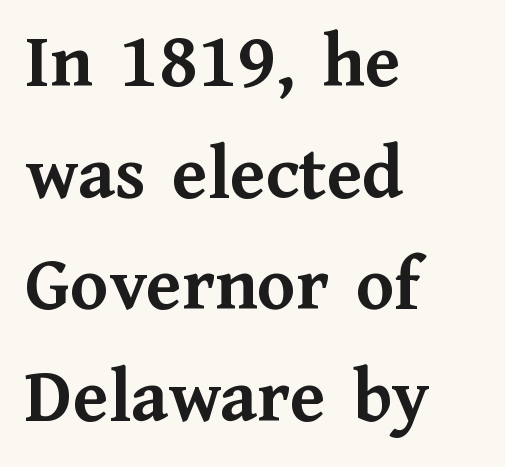
Each row of text sits above clean, open space. Stroke terminals: seriffed. Leading matches the norm, producing a regular column. When letters stand straight like this, we call the style roman or upright. The letters sit at their default tracking, neither squeezed nor spread. You could not count columns in this text — the font is proportionally spaced.
